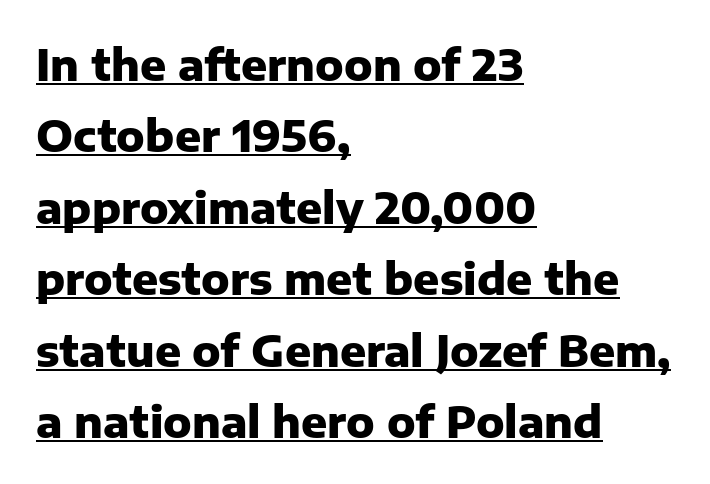
Q: Is the text bold? A: Yes.
Q: Is the text italic (slanted)? A: No, it is upright.
Q: Is the typeface a serif or a sans-serif typeface? A: Sans-serif.
Q: Is the text underlined? A: Yes.
Q: How is the paragraph aligned? A: Left-aligned.
Q: Is the spacing between letters normal or unusually wide? A: Normal.
Q: Is the spacing between lines tight, normal or loose? A: Normal.
Q: Width (condensed, normal, or wide)? A: Normal.
Q: Stroke contrast? A: Low.
Q: x-height? A: Medium.
Q: Monospaced? A: No.
